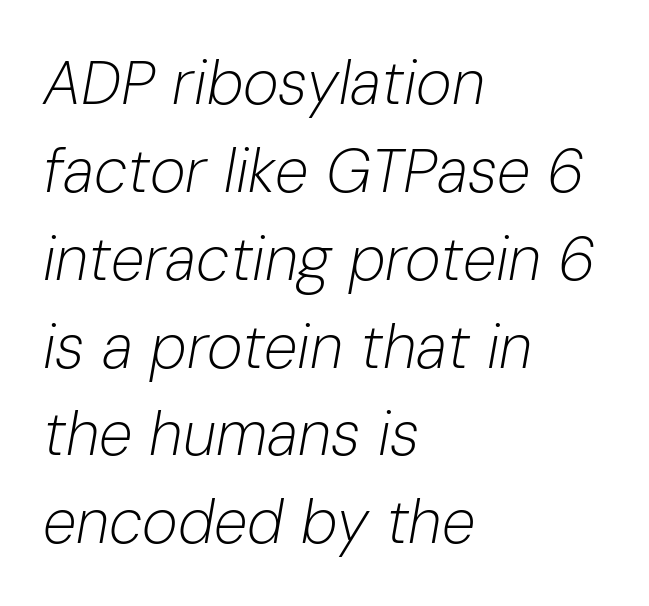
The image shows 61 px light type, italic (leaning right); set left-aligned, normal line spacing (1.44x), normal letter spacing, not underlined; low stroke contrast and a medium x-height.
